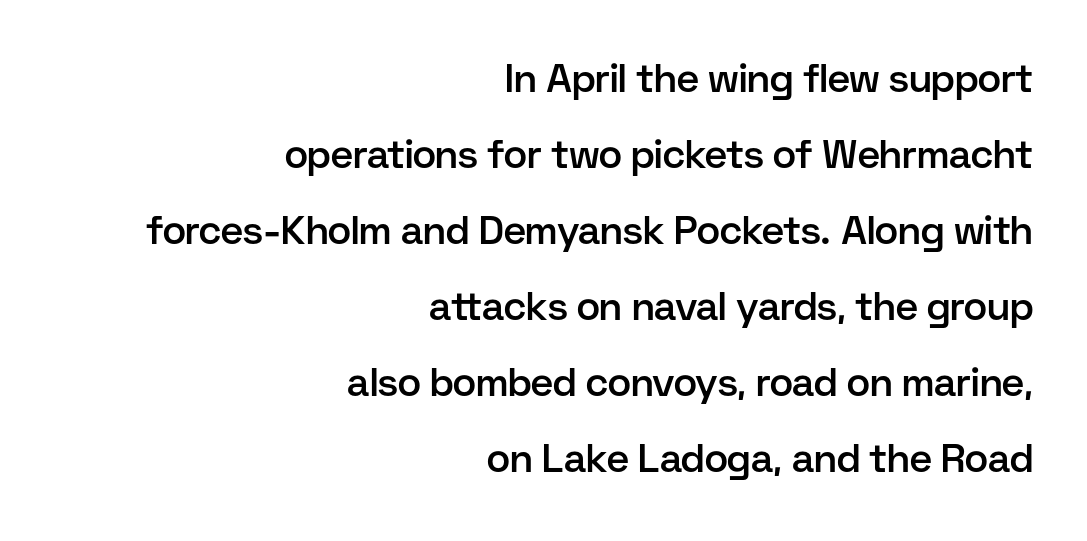
{"serif": "no", "italic": "no", "bold": "semi", "weight": "semibold", "width": "normal", "stroke_contrast": "low", "x_height": "medium", "monospaced": "no", "underline": "no", "align": "right", "line_spacing": "loose", "line_spacing_ratio": 1.95, "letter_spacing": "normal", "letter_spacing_em": 0.0, "glyph_px": 39}
